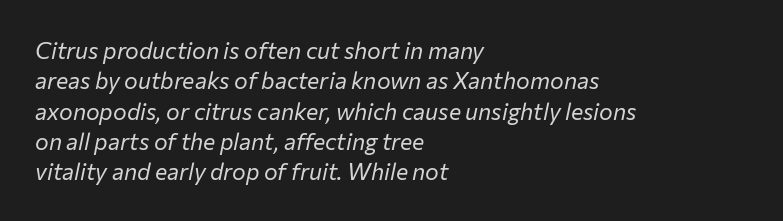
{"italic": "yes", "lean": "right", "slant_degrees": 12, "bold": "no", "underline": "no", "align": "left", "line_spacing": "normal", "line_spacing_ratio": 1.32, "letter_spacing": "normal", "letter_spacing_em": 0.0, "glyph_px": 23}
